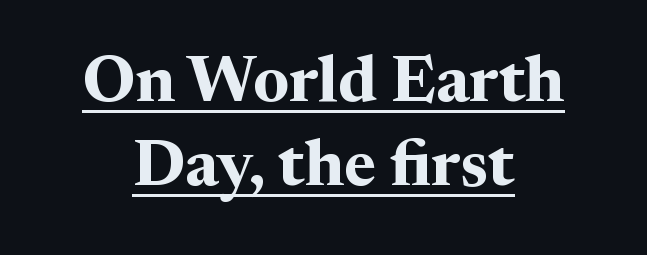
{"serif": "yes", "italic": "no", "bold": "yes", "weight": "bold", "width": "normal", "stroke_contrast": "medium", "x_height": "medium", "monospaced": "no", "underline": "yes", "align": "center", "line_spacing": "normal", "line_spacing_ratio": 1.27, "letter_spacing": "normal", "letter_spacing_em": 0.0, "glyph_px": 66}
